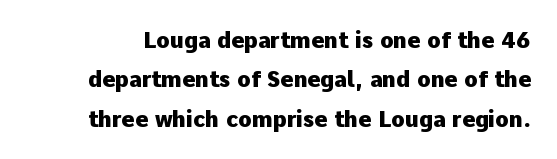
The image shows 22 px bold type, upright; set line spacing 1.79x, normal letter spacing, not underlined.
